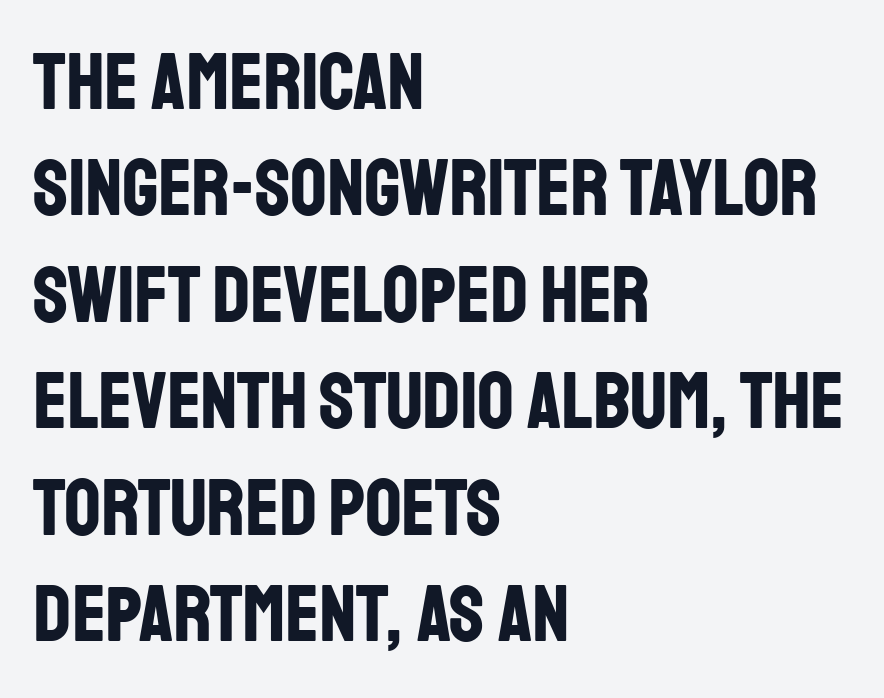
Q: Is the text bold? A: Yes.
Q: Is the text italic (slanted)? A: No, it is upright.
Q: Is the typeface a serif or a sans-serif typeface? A: Sans-serif.
Q: Is the text underlined? A: No.
Q: How is the paragraph aligned? A: Left-aligned.
Q: Is the spacing between letters normal or unusually wide? A: Normal.
Q: Is the spacing between lines tight, normal or loose? A: Normal.
Q: Width (condensed, normal, or wide)? A: Condensed.
Q: Stroke contrast? A: Low.
Q: x-height? A: Large.
Q: Monospaced? A: No.
